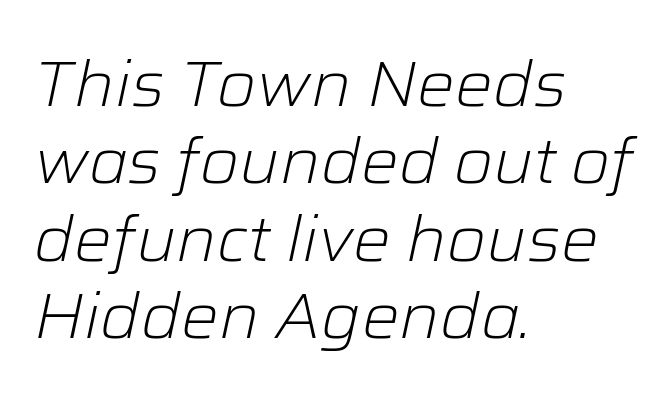
The image shows 63 px light type, italic (leaning right); set left-aligned, line spacing 1.23x, normal letter spacing, not underlined; low stroke contrast and a medium x-height.
